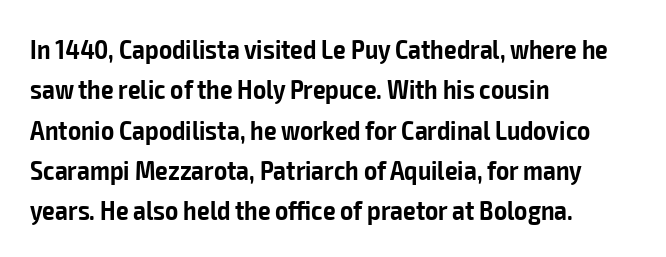
The image shows 28 px semibold, condensed sans-serif type, upright; set left-aligned, normal line spacing (1.44x), normal letter spacing, not underlined; low stroke contrast and a medium x-height.
